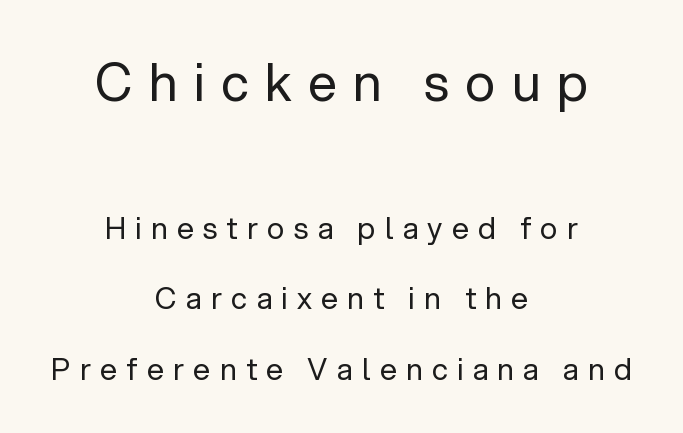
Spacing between characters has been opened up far beyond the box default. One glance says open: line gaps are wider than usual. If you squint, the top block still reads clearly — it's the larger of the two. Varying glyph widths throughout — classic text-font behaviour.
